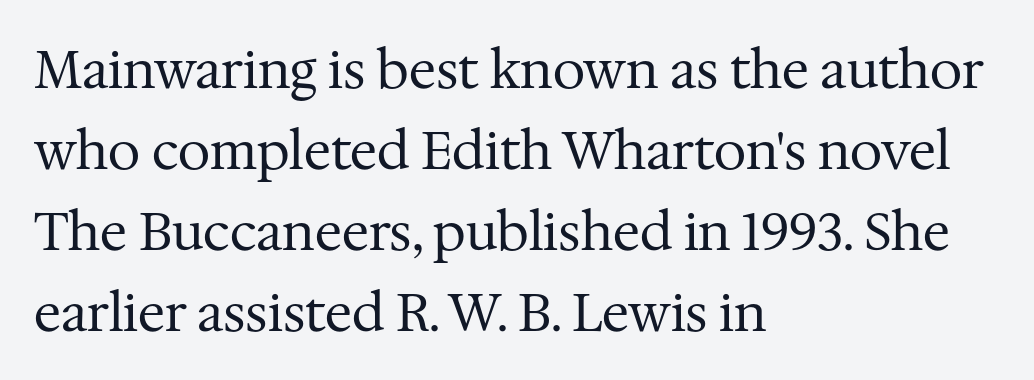
Q: Is the text bold? A: No.
Q: Is the text italic (slanted)? A: No, it is upright.
Q: Is the typeface a serif or a sans-serif typeface? A: Serif.
Q: Is the text underlined? A: No.
Q: How is the paragraph aligned? A: Left-aligned.
Q: Is the spacing between letters normal or unusually wide? A: Normal.
Q: Is the spacing between lines tight, normal or loose? A: Normal.
Q: Width (condensed, normal, or wide)? A: Normal.
Q: Stroke contrast? A: Medium.
Q: x-height? A: Medium.
Q: Monospaced? A: No.
